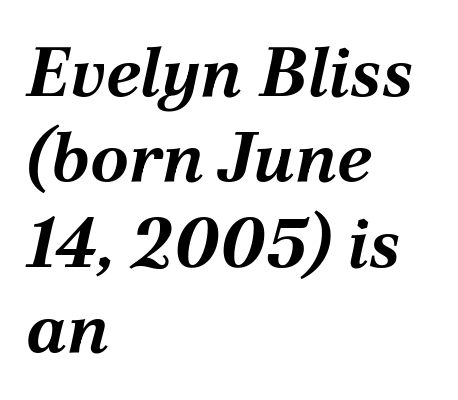
Q: Is the text bold? A: Yes.
Q: Is the text italic (slanted)? A: Yes, it leans right by about 12 degrees.
Q: Is the text underlined? A: No.
Q: How is the paragraph aligned? A: Left-aligned.
Q: Is the spacing between letters normal or unusually wide? A: Normal.
Q: Width (condensed, normal, or wide)? A: Normal.
Q: Stroke contrast? A: Medium.
Q: x-height? A: Medium.
Q: Monospaced? A: No.
